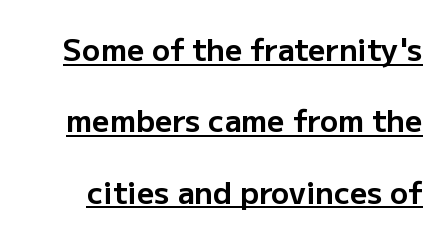
The image shows 30 px bold sans-serif type, upright; set loose line spacing (2.38x), normal letter spacing, underlined; low stroke contrast and a medium x-height.
